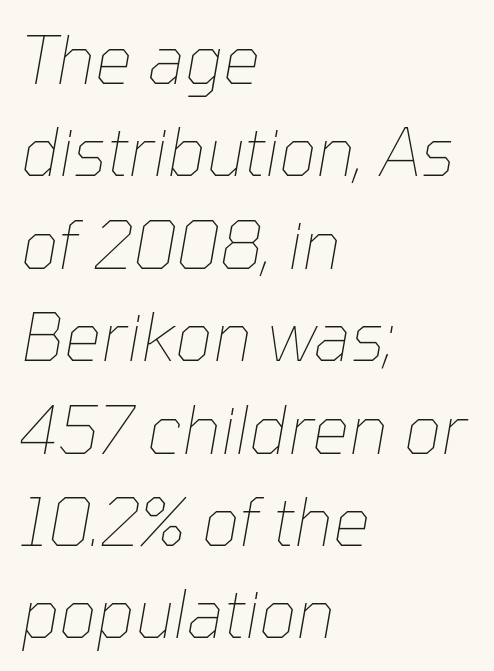
{"italic": "yes", "lean": "right", "slant_degrees": 10, "bold": "no", "weight": "thin", "width": "normal", "stroke_contrast": "low", "x_height": "medium", "monospaced": "no", "underline": "no", "align": "left", "line_spacing": "normal", "line_spacing_ratio": 1.4, "letter_spacing": "normal", "letter_spacing_em": 0.0, "glyph_px": 66}
